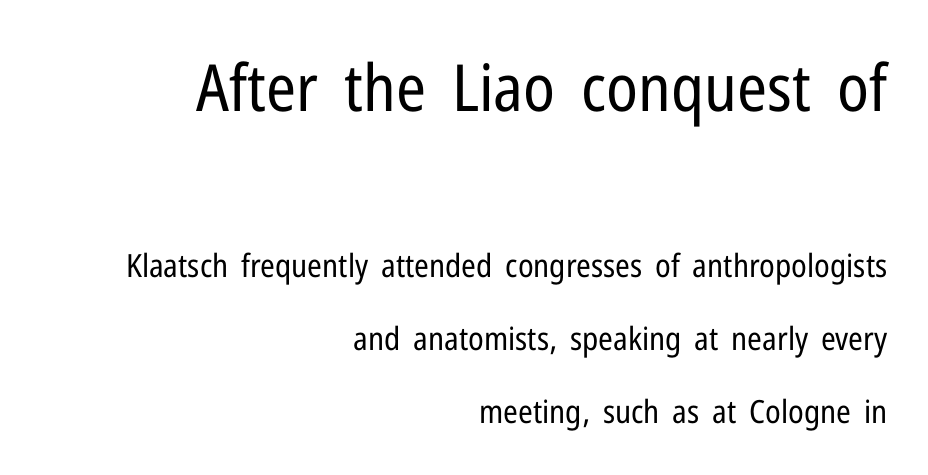
Note the varied advance widths — an 'i' is clearly narrower than an 'm'. The font family rendered here belongs to the sans-serif group. You could call the tracking neutral — neither tight nor loose. Leftover space on each line is placed entirely before the opening word. Bare-footed words on every line. In terms of leading, this rendering errs on the spacious side.
